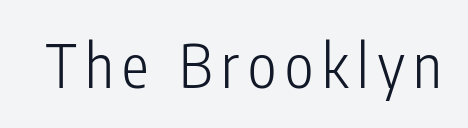
Q: Is the text bold? A: No.
Q: Is the text italic (slanted)? A: No, it is upright.
Q: Is the typeface a serif or a sans-serif typeface? A: Sans-serif.
Q: Is the text underlined? A: No.
Q: Width (condensed, normal, or wide)? A: Condensed.
Q: Stroke contrast? A: Low.
Q: x-height? A: Medium.
Q: Monospaced? A: No.
